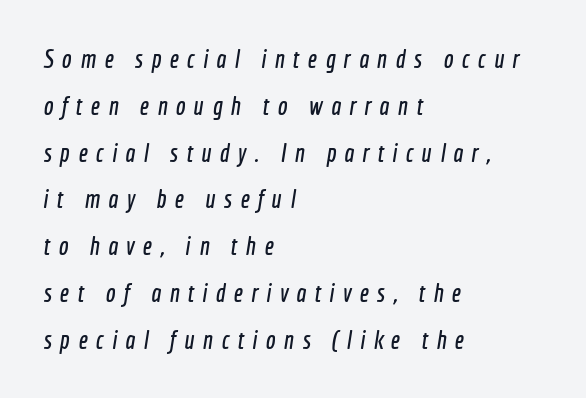
Q: Is the text underlined? A: No.
Q: How is the paragraph aligned? A: Left-aligned.
Q: Is the spacing between letters normal or unusually wide? A: Unusually wide.
